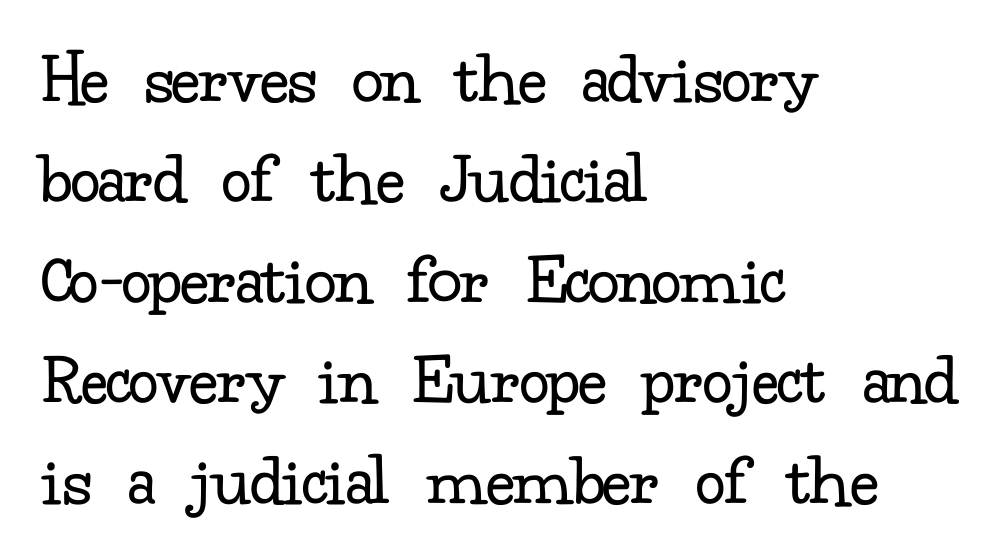
The lines are quadded left. Here the glyphs are tracked normally, forming tight word shapes. The passage shown is typed in a proportional face where columns would drift. Vertical strokes here are truly vertical.
